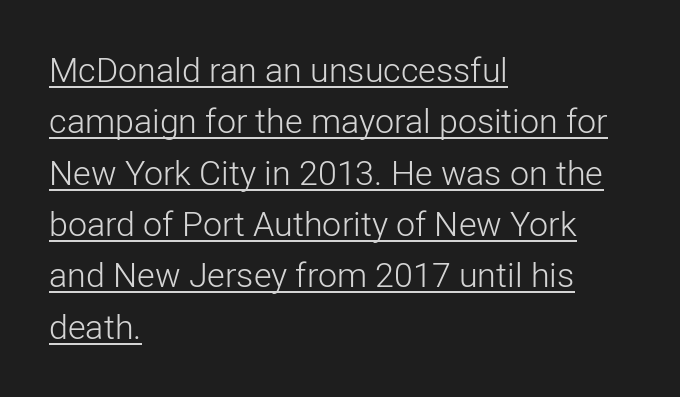
The image shows 34 px light sans-serif type, upright; set left-aligned, normal line spacing (1.51x), normal letter spacing, underlined; low stroke contrast and a medium x-height.
